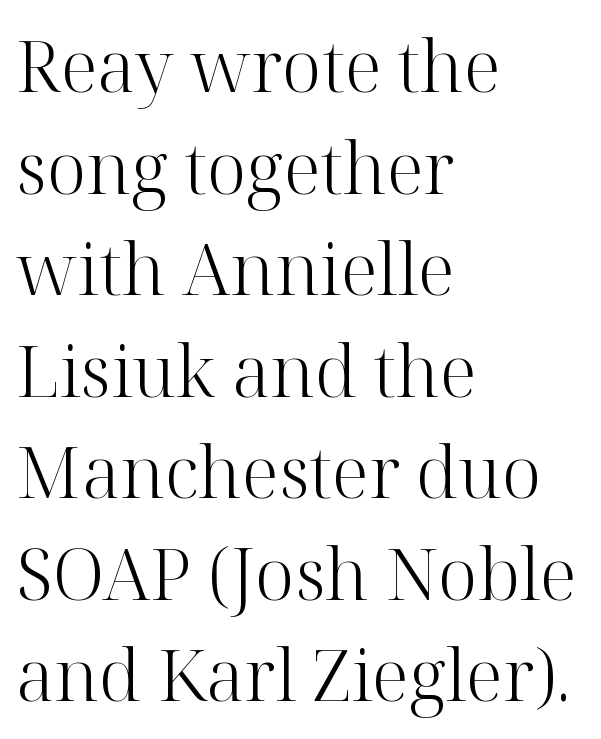
Q: Is the text bold? A: No.
Q: Is the text italic (slanted)? A: No, it is upright.
Q: Is the typeface a serif or a sans-serif typeface? A: Serif.
Q: Is the text underlined? A: No.
Q: How is the paragraph aligned? A: Left-aligned.
Q: Is the spacing between letters normal or unusually wide? A: Normal.
Q: Is the spacing between lines tight, normal or loose? A: Normal.
Q: Width (condensed, normal, or wide)? A: Normal.
Q: Stroke contrast? A: High.
Q: x-height? A: Medium.
Q: Monospaced? A: No.
